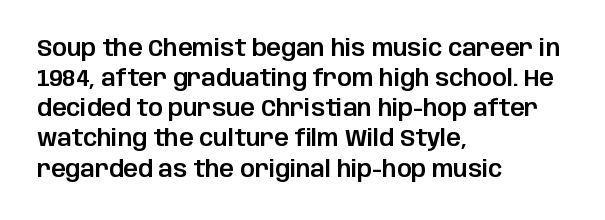
The ragged edge is on the right, which tells us the setting is flush left. What's the leading like? Ordinary, nothing unusual. Posture: straight, roman, zero tilt. The face used here is rendered with its standard letterfit. Letters rest on an invisible, unmarked baseline.
